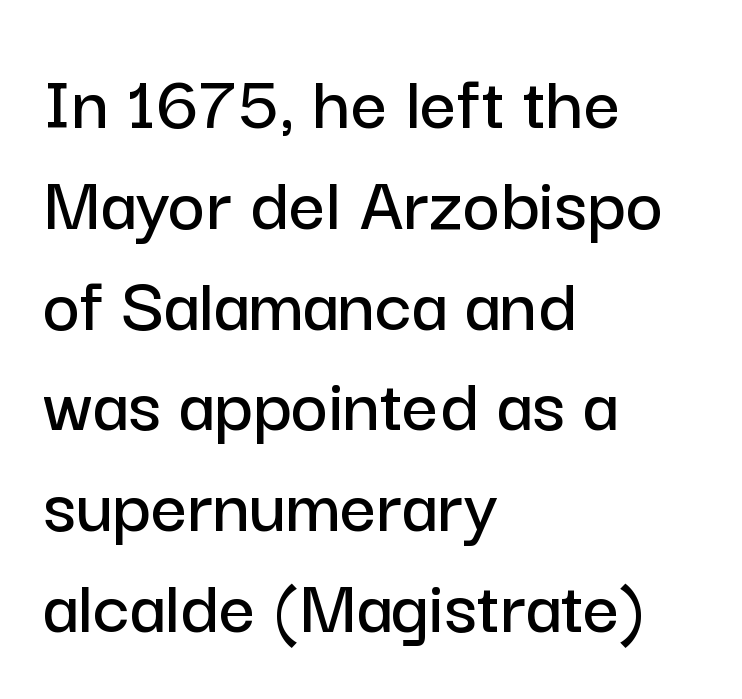
{"serif": "no", "italic": "no", "width": "normal", "stroke_contrast": "low", "x_height": "medium", "monospaced": "no", "underline": "no", "align": "left", "line_spacing": "normal", "line_spacing_ratio": 1.26, "letter_spacing": "normal", "letter_spacing_em": 0.0, "glyph_px": 80}
